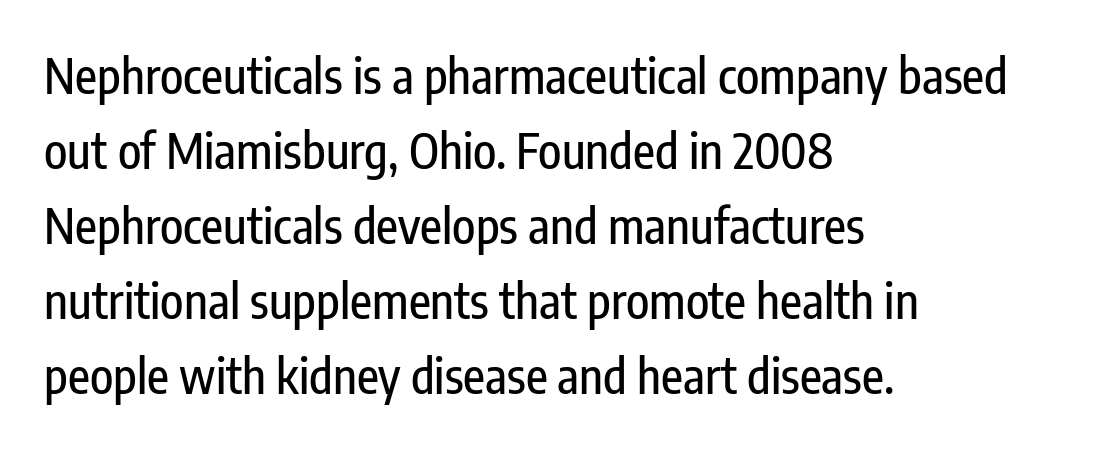
The image shows 48 px condensed sans-serif type, upright; set left-aligned, normal line spacing (1.56x), normal letter spacing, not underlined; low stroke contrast and a medium x-height.
